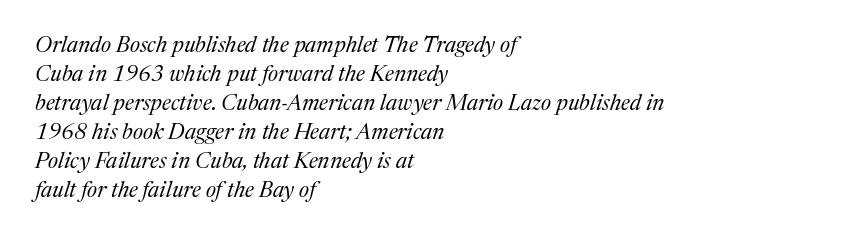
Stroke thickness stays within the range of a standard reading face or lighter. Glance below the letters and you will spot only blank space. Each word holds together tightly as a unit, with standard inter-letter gaps. Regular leading.
